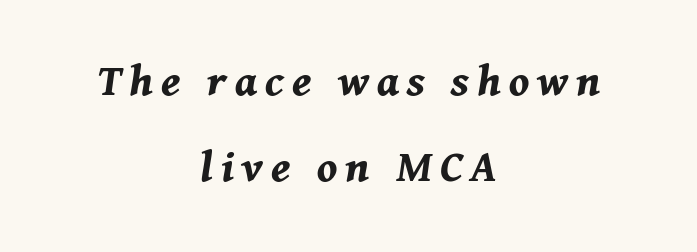
Compared with a flush-left layout, this one balances lines on the center instead. Compared with an ordinary text face, these strokes are far heavier — a full bold. The passage shown is typed in a proportional face where columns would drift. Each row of text sits above clean, open space.
